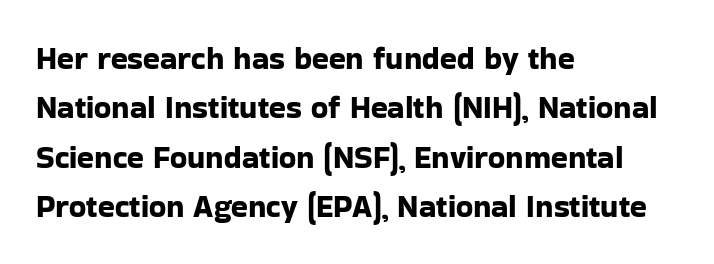
The specimen omits any rule beneath the text block's lines. Letterform terminals end flat and unadorned throughout the passage. Looks like regular typesetting: each glyph gets only the width it needs. How are the letters spaced? Ordinarily, with no added tracking. Line beginnings align vertically; line endings do not.
